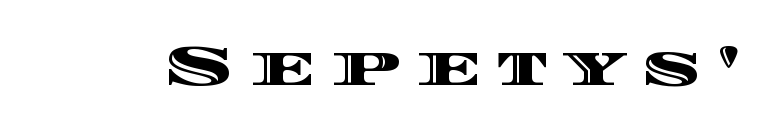
The image shows 56 px wide type, upright; set unusually wide letter spacing (+0.26 em), not underlined; a large x-height.
